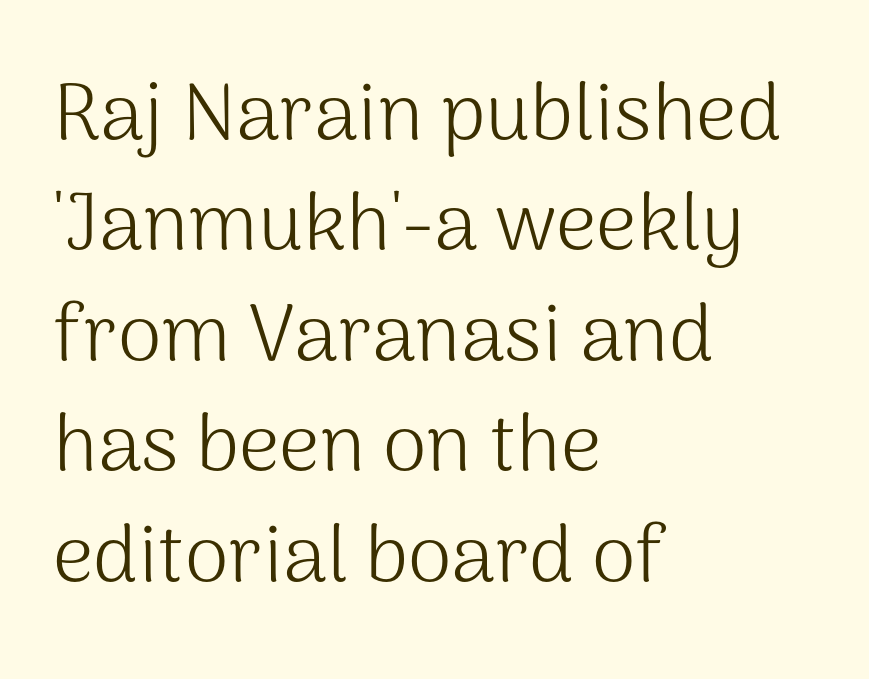
{"serif": "no", "italic": "no", "bold": "no", "weight": "light", "width": "normal", "stroke_contrast": "medium", "x_height": "medium", "monospaced": "no", "underline": "no", "align": "left", "line_spacing": "normal", "line_spacing_ratio": 1.38, "letter_spacing": "normal", "letter_spacing_em": 0.0, "glyph_px": 80}
